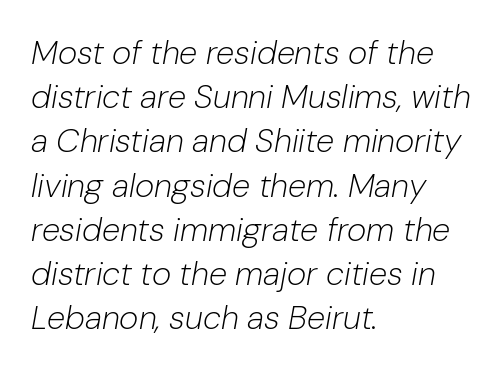
The image shows 33 px light type, italic (leaning right); set left-aligned, normal line spacing (1.34x), normal letter spacing, not underlined; low stroke contrast and a medium x-height.
